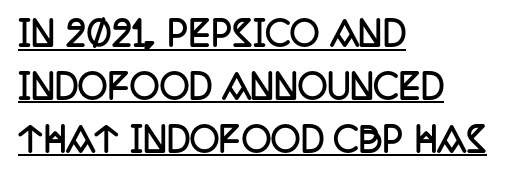
Emphasis is given by a line drawn under the lettering. A classic flush-left, rag-right setting is used for this passage. The line-height multiplier appears to be the usual default. The strokes are fattened all the way to bold.
